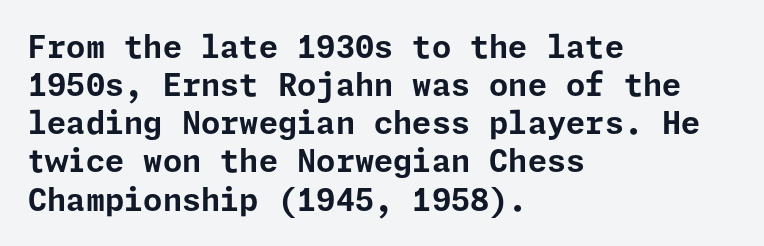
{"serif": "no", "italic": "no", "bold": "yes", "weight": "bold", "width": "normal", "stroke_contrast": "low", "x_height": "medium", "underline": "no", "align": "left", "line_spacing_ratio": 1.23, "letter_spacing": "normal", "letter_spacing_em": 0.0, "glyph_px": 31}
